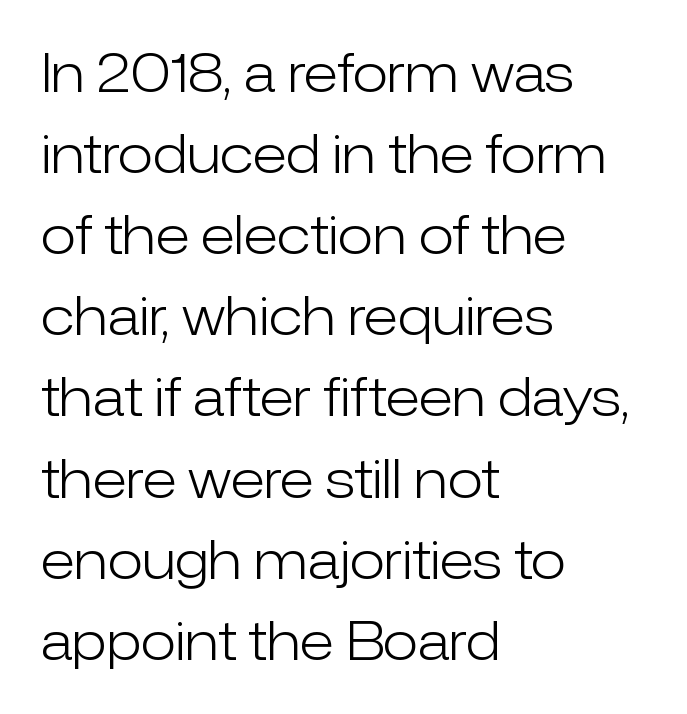
{"serif": "no", "italic": "no", "bold": "no", "weight": "light", "width": "normal", "stroke_contrast": "low", "x_height": "medium", "monospaced": "no", "underline": "no", "align": "left", "line_spacing": "normal", "line_spacing_ratio": 1.56, "letter_spacing": "normal", "letter_spacing_em": 0.0, "glyph_px": 52}
